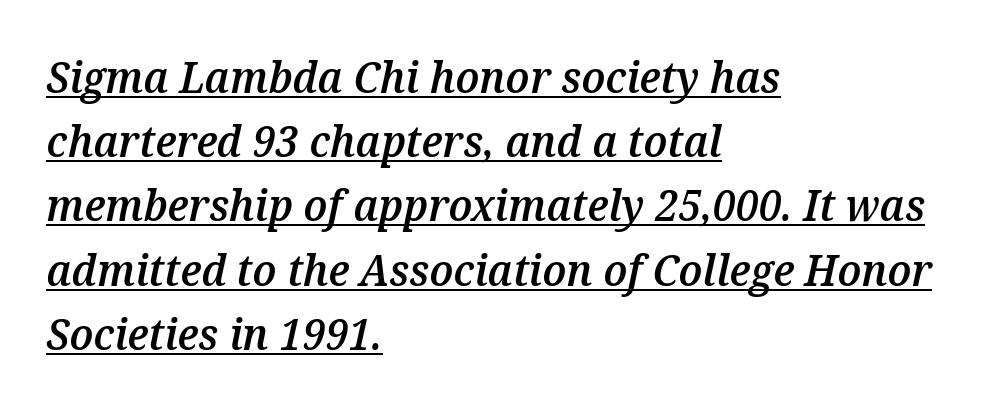
This is moderately heavy type, rendered in semibold. Characters are canted at an angle relative to the baseline's perpendicular. A typesetter would call this proportional, since set widths differ per character. Notice how a bar underscores the lettering throughout.
